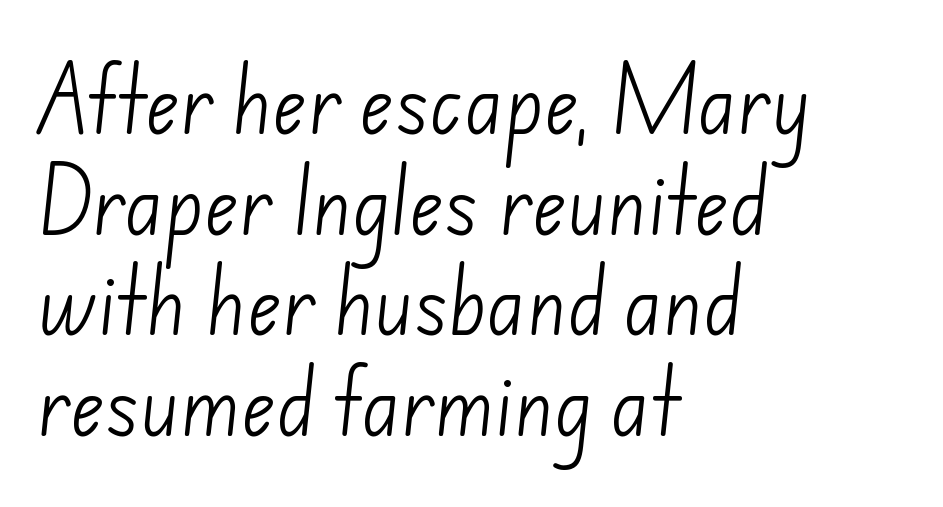
Glance below the letters and you will spot only blank space. The type is set solid horizontally, with unmodified tracking. The rendering anchors every line to the left-hand side. Regarding serifs, this sample does without them.
